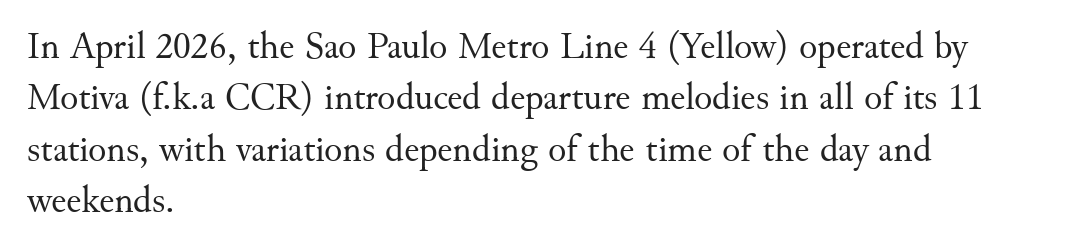
{"serif": "yes", "italic": "no", "bold": "no", "weight": "regular", "width": "normal", "stroke_contrast": "medium", "x_height": "small", "monospaced": "no", "underline": "no", "align": "left", "line_spacing": "normal", "line_spacing_ratio": 1.35, "letter_spacing": "normal", "letter_spacing_em": 0.0, "glyph_px": 38}
